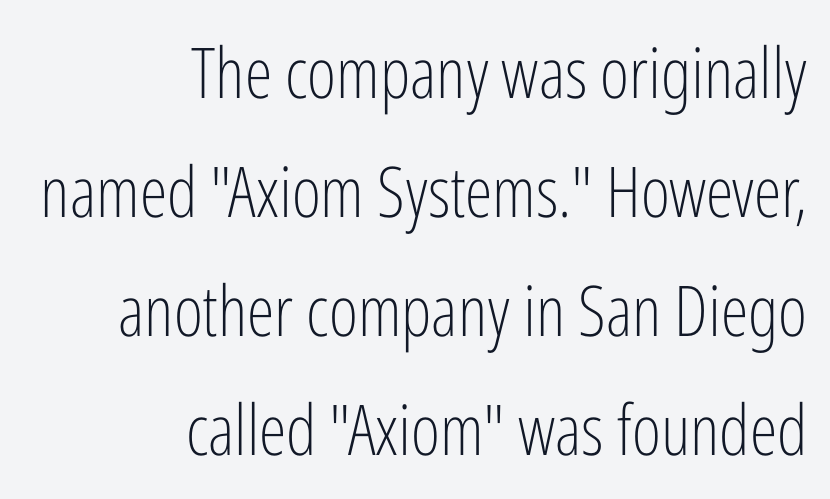
{"serif": "no", "italic": "no", "bold": "no", "weight": "light", "width": "condensed", "stroke_contrast": "low", "x_height": "medium", "monospaced": "no", "underline": "no", "align": "right", "line_spacing": "normal", "line_spacing_ratio": 1.7, "letter_spacing": "normal", "letter_spacing_em": 0.0, "glyph_px": 70}
